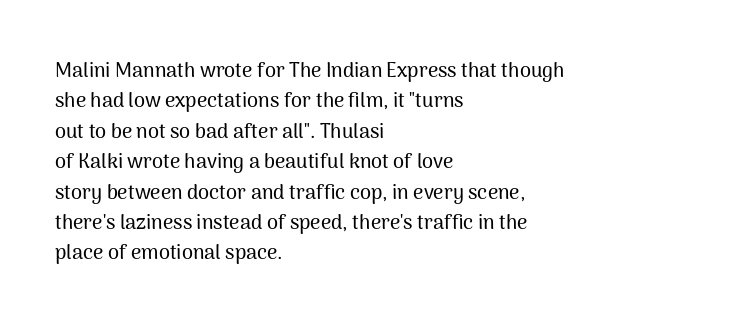
{"italic": "no", "underline": "no", "align": "left", "line_spacing": "normal", "line_spacing_ratio": 1.52, "letter_spacing": "normal", "letter_spacing_em": 0.0, "glyph_px": 20}
